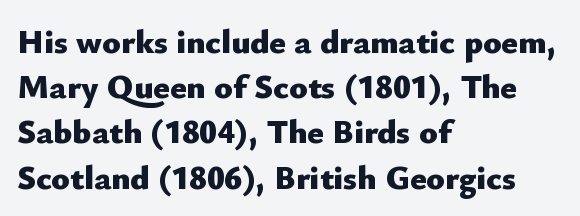
The image shows 34 px heavy sans-serif type, upright; set left-aligned, normal line spacing (1.33x), normal letter spacing, not underlined; low stroke contrast and a small x-height.
